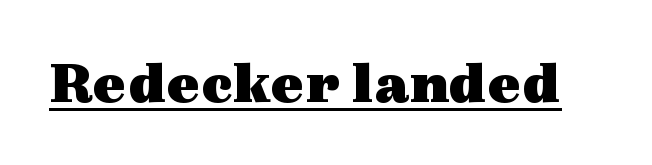
{"serif": "yes", "italic": "no", "bold": "yes", "weight": "heavy", "width": "wide", "x_height": "medium", "monospaced": "no", "underline": "yes", "letter_spacing": "normal", "letter_spacing_em": 0.0, "glyph_px": 61}
